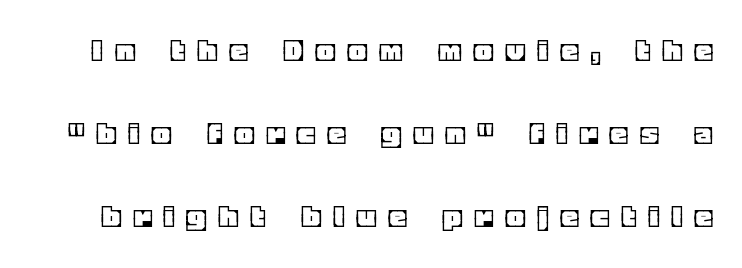
Q: Is the text italic (slanted)? A: No, it is upright.
Q: Is the text underlined? A: No.
Q: Is the spacing between letters normal or unusually wide? A: Unusually wide.
Q: Is the spacing between lines tight, normal or loose? A: Loose.
Q: Width (condensed, normal, or wide)? A: Normal.
Q: x-height? A: Large.
Q: Monospaced? A: No.
